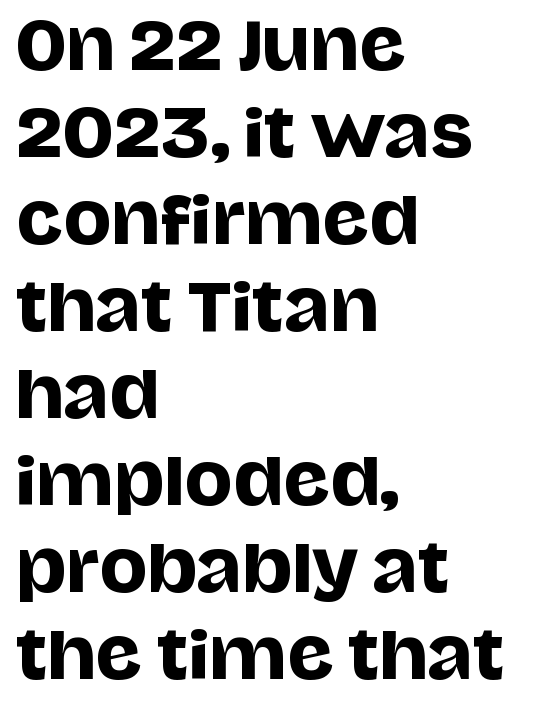
{"serif": "no", "italic": "no", "width": "normal", "stroke_contrast": "low", "x_height": "large", "monospaced": "no", "underline": "no", "align": "left", "line_spacing": "normal", "line_spacing_ratio": 1.36, "letter_spacing": "normal", "letter_spacing_em": 0.0, "glyph_px": 64}
